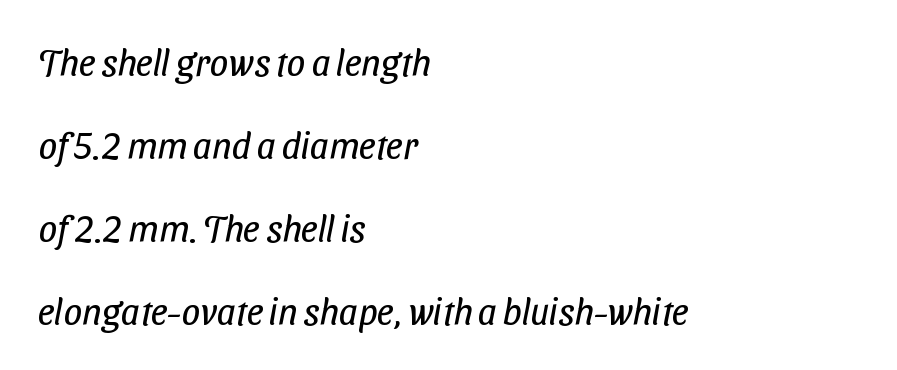
The image shows 37 px regular-weight, condensed sans-serif type; set left-aligned, loose line spacing (2.24x), normal letter spacing, not underlined; low stroke contrast and a medium x-height.
